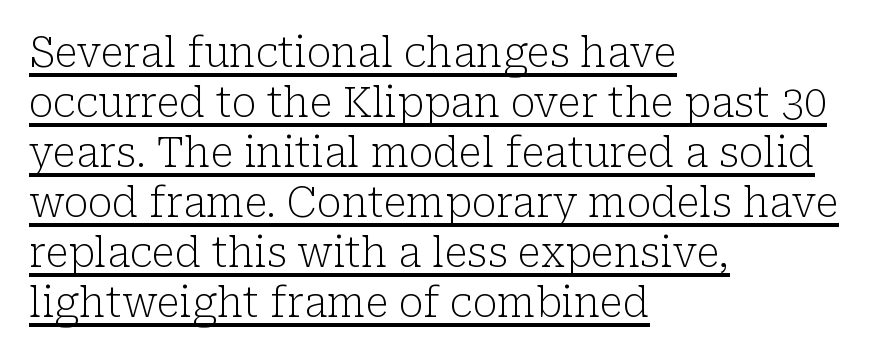
{"serif": "yes", "italic": "no", "bold": "no", "weight": "light", "width": "normal", "stroke_contrast": "low", "x_height": "medium", "monospaced": "no", "underline": "yes", "align": "left", "line_spacing_ratio": 1.22, "letter_spacing": "normal", "letter_spacing_em": 0.0, "glyph_px": 41}
